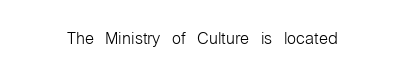
Q: Is the text bold? A: No.
Q: Is the text italic (slanted)? A: No, it is upright.
Q: Is the text underlined? A: No.
Q: Is the spacing between letters normal or unusually wide? A: Normal.
